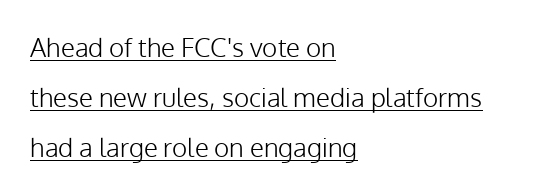
If you drew a line through each stem, it would be perfectly vertical. Inter-character spacing is left at the font's built-in metrics. Emphasis is given by a line drawn under the lettering. Widely set lines give the paragraph a tall, airy silhouette.
